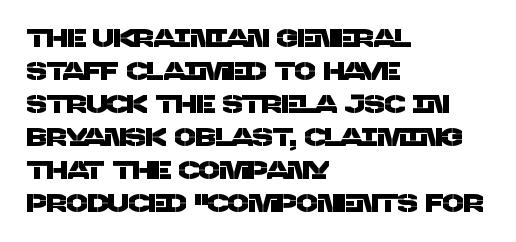
Q: Is the text underlined? A: No.
Q: How is the paragraph aligned? A: Left-aligned.
Q: Is the spacing between letters normal or unusually wide? A: Normal.
Q: Is the spacing between lines tight, normal or loose? A: Normal.
